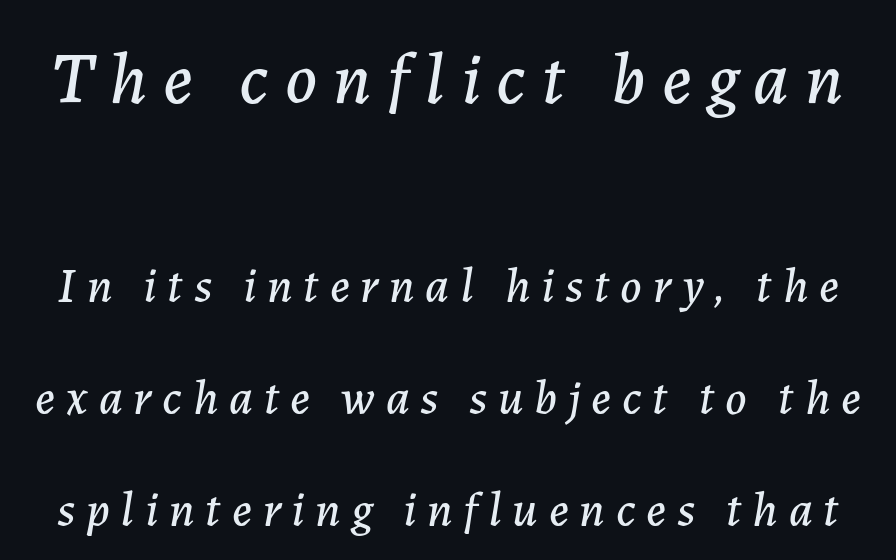
The image shows 73 px text type, italic (leaning right); set loose line spacing (2.29x), unusually wide letter spacing (+0.22 em), not underlined; the first (top) block is 1.49x larger; low stroke contrast and a medium x-height.
